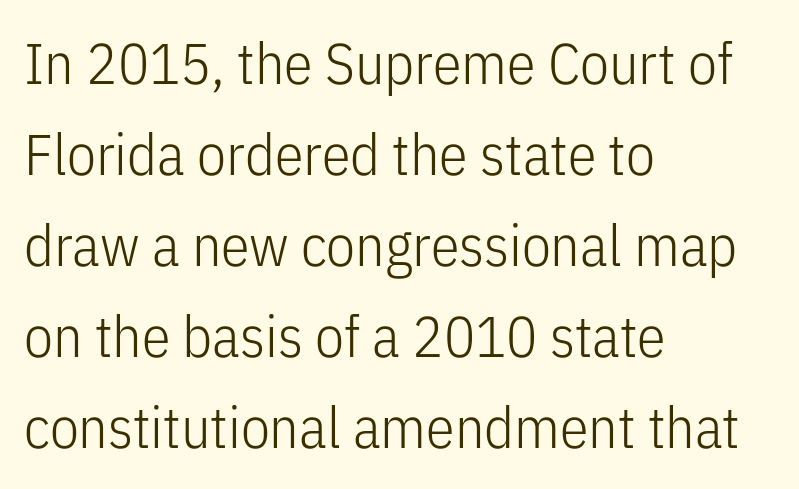
{"serif": "no", "italic": "no", "bold": "no", "weight": "light", "width": "condensed", "stroke_contrast": "low", "x_height": "medium", "monospaced": "no", "underline": "no", "align": "left", "line_spacing": "normal", "line_spacing_ratio": 1.57, "letter_spacing": "normal", "letter_spacing_em": 0.0, "glyph_px": 58}
